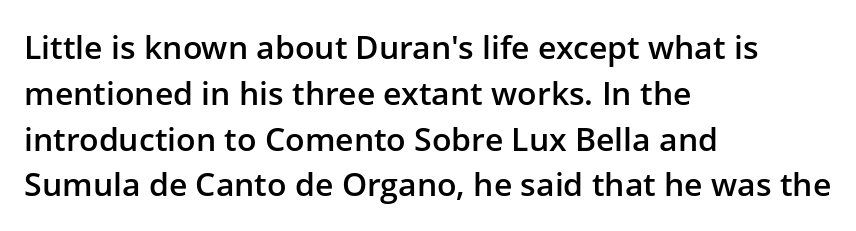
{"serif": "no", "italic": "no", "bold": "semi", "weight": "semibold", "width": "normal", "stroke_contrast": "low", "x_height": "medium", "monospaced": "no", "underline": "no", "align": "left", "line_spacing": "normal", "line_spacing_ratio": 1.43, "letter_spacing": "normal", "letter_spacing_em": 0.0, "glyph_px": 32}
